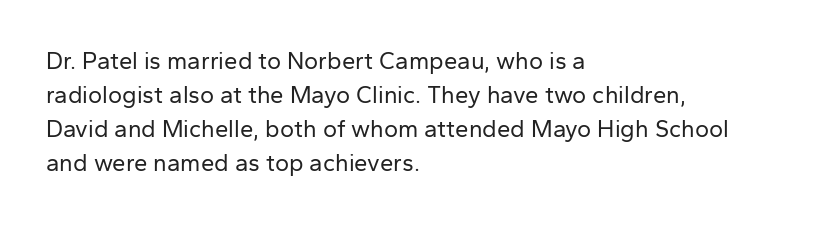
{"italic": "no", "bold": "no", "underline": "no", "align": "left", "line_spacing": "normal", "line_spacing_ratio": 1.42, "letter_spacing": "normal", "letter_spacing_em": 0.0, "glyph_px": 24}
